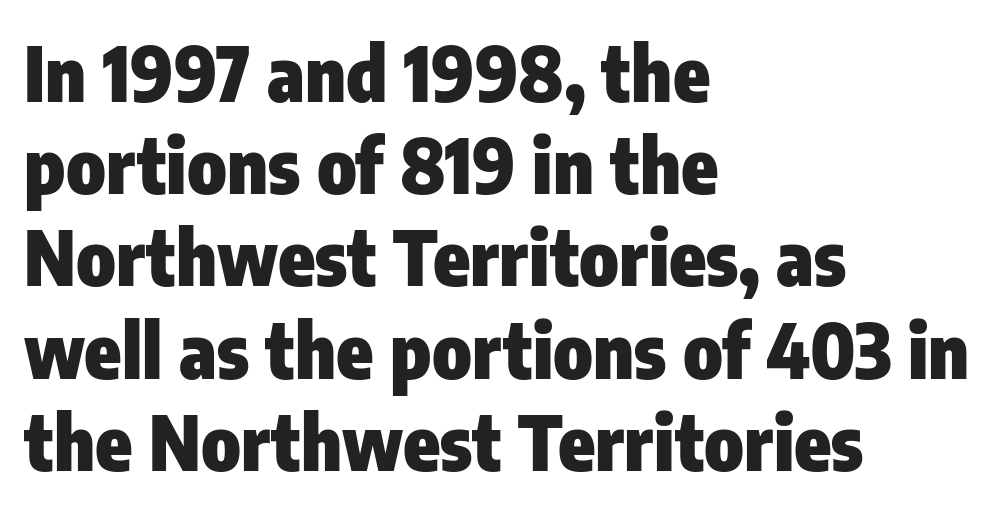
The image shows 75 px heavy, condensed sans-serif type, upright; set left-aligned, line spacing 1.23x, normal letter spacing, not underlined; low stroke contrast and a medium x-height.
